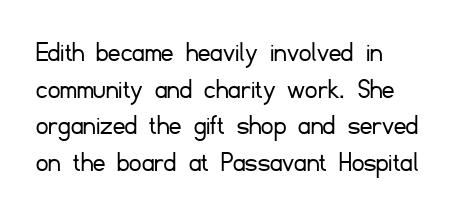
Character widths vary here, with narrow letters taking less room than wide ones. The font's upright variant was chosen for this text. The zone under the glyphs is completely vacant. Each line starts at the same left margin while the right side varies. A light-to-regular cut is what we see here.
